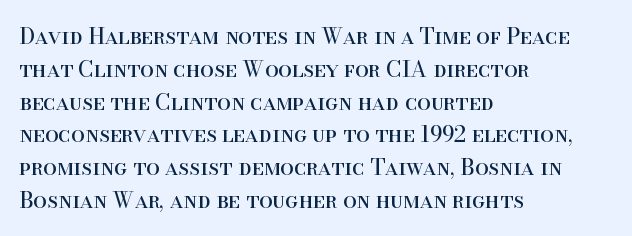
The image shows 22 px text type, upright; set left-aligned, normal line spacing (1.49x), normal letter spacing, not underlined.
